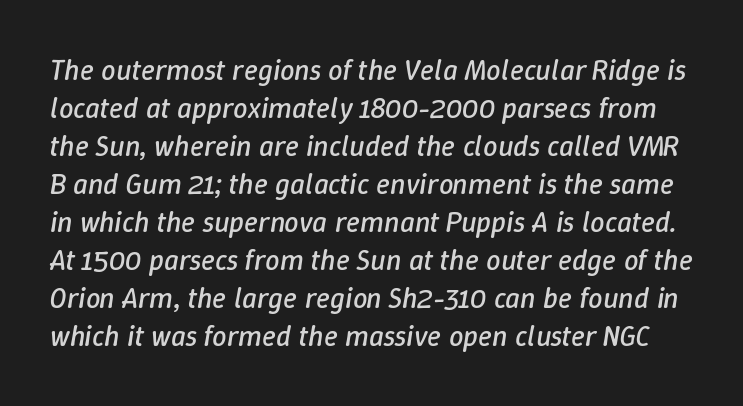
Do the characters align in a grid? No, the font is proportional. Evenly set lines give the paragraph a standard silhouette. The words here are not underlined. Stems here are at most as thick as an everyday book face. Tracking here is standard; glyphs follow each other at the usual distance.
